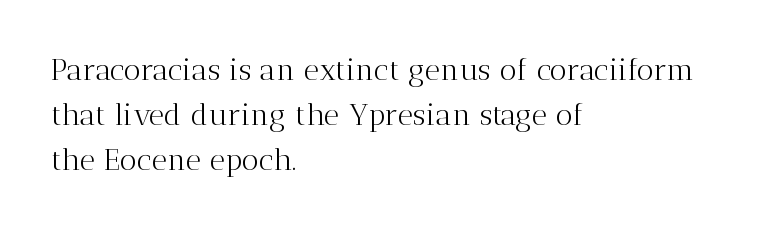
{"serif": "yes", "italic": "no", "bold": "no", "weight": "light", "width": "normal", "stroke_contrast": "medium", "x_height": "medium", "monospaced": "no", "underline": "no", "align": "left", "line_spacing": "normal", "line_spacing_ratio": 1.5, "letter_spacing": "normal", "letter_spacing_em": 0.0, "glyph_px": 30}
